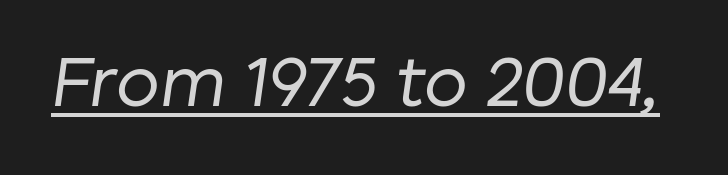
Q: Is the text bold? A: No.
Q: Is the text italic (slanted)? A: Yes, it leans right by about 8 degrees.
Q: Is the text underlined? A: Yes.
Q: Is the spacing between letters normal or unusually wide? A: Normal.
Q: Width (condensed, normal, or wide)? A: Normal.
Q: Stroke contrast? A: Low.
Q: x-height? A: Medium.
Q: Monospaced? A: No.
